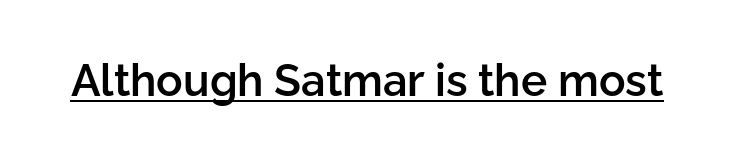
Notice how a bar underscores the lettering throughout. These lines are composed in type without serifs. Unlike italic type, these characters show no tilt at all. Bold? Not quite — semibold, heavier than regular but stopping short. The type is set solid horizontally, with unmodified tracking. The letters advance in unequal steps, a hallmark of proportional type.
